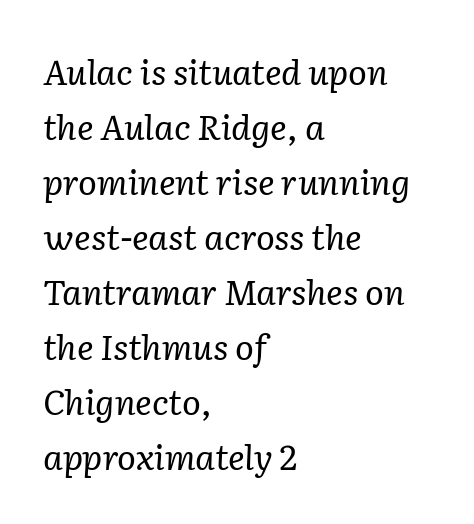
The image shows 35 px regular-weight serif type, italic (leaning right); set left-aligned, normal line spacing (1.57x), normal letter spacing, not underlined; low stroke contrast and a medium x-height.
